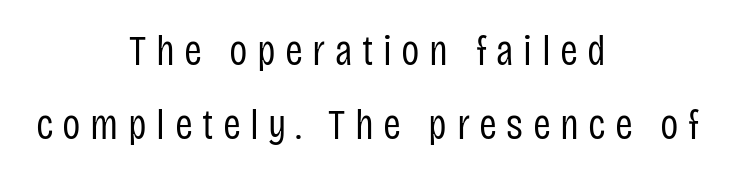
Letter spacing: wide. Only glyphs here, with clear space below each row. Posture: straight, roman, zero tilt. A typesetter would call this proportional, since set widths differ per character.
